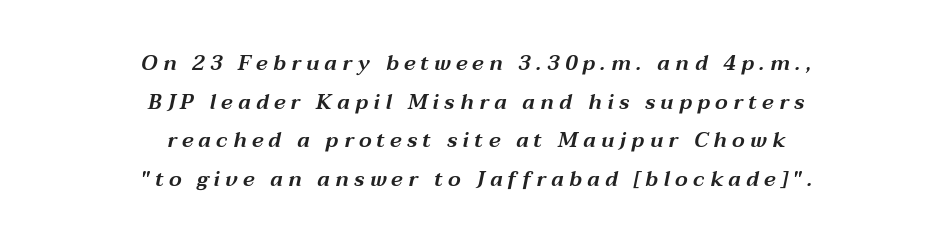
{"italic": "yes", "lean": "right", "slant_degrees": 12, "underline": "no", "align": "center", "line_spacing_ratio": 1.84, "letter_spacing": "wide", "letter_spacing_em": 0.25, "glyph_px": 21}
